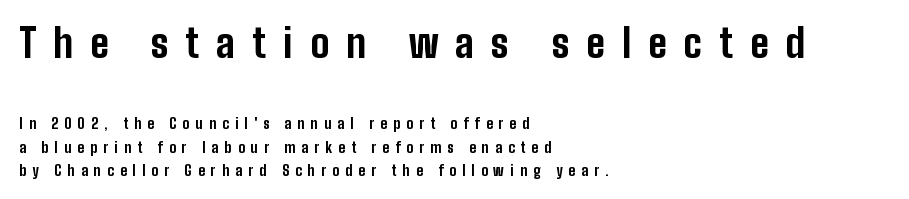
Q: Is the text bold? A: Yes.
Q: Is the text italic (slanted)? A: No, it is upright.
Q: Is the typeface a serif or a sans-serif typeface? A: Sans-serif.
Q: Is the text underlined? A: No.
Q: How is the paragraph aligned? A: Left-aligned.
Q: Is the spacing between letters normal or unusually wide? A: Unusually wide.
Q: Is the spacing between lines tight, normal or loose? A: Normal.
Q: Which block of text is set in a larger size, the first (top) or the second (bottom)? A: The first (top) one.
Q: Width (condensed, normal, or wide)? A: Condensed.
Q: Stroke contrast? A: Low.
Q: x-height? A: Medium.
Q: Monospaced? A: No.
